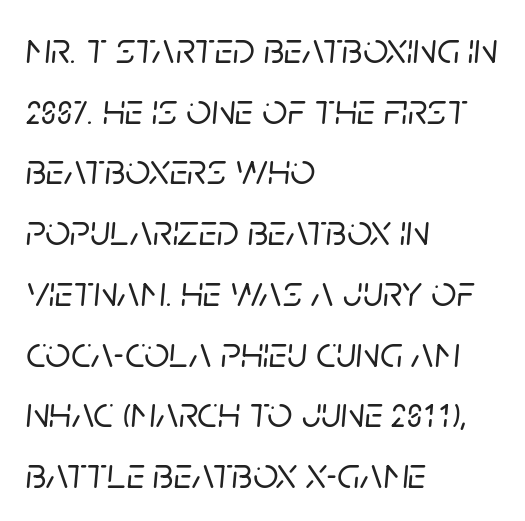
The image shows 44 px text type, italic (leaning right); set left-aligned, normal line spacing (1.38x), normal letter spacing, not underlined; low stroke contrast and a large x-height.
